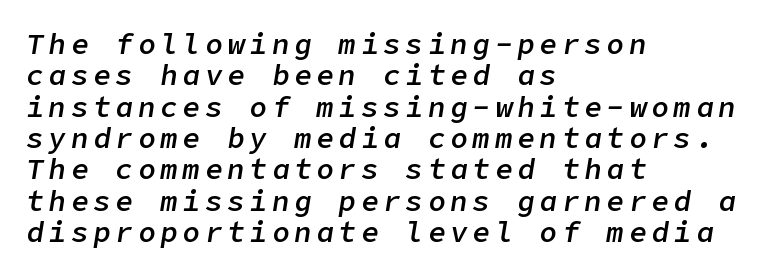
{"italic": "yes", "lean": "right", "slant_degrees": 9, "bold": "semi", "weight": "semibold", "width": "normal", "stroke_contrast": "low", "x_height": "medium", "underline": "no", "align": "left", "line_spacing": "tight", "line_spacing_ratio": 1.08, "glyph_px": 29}
